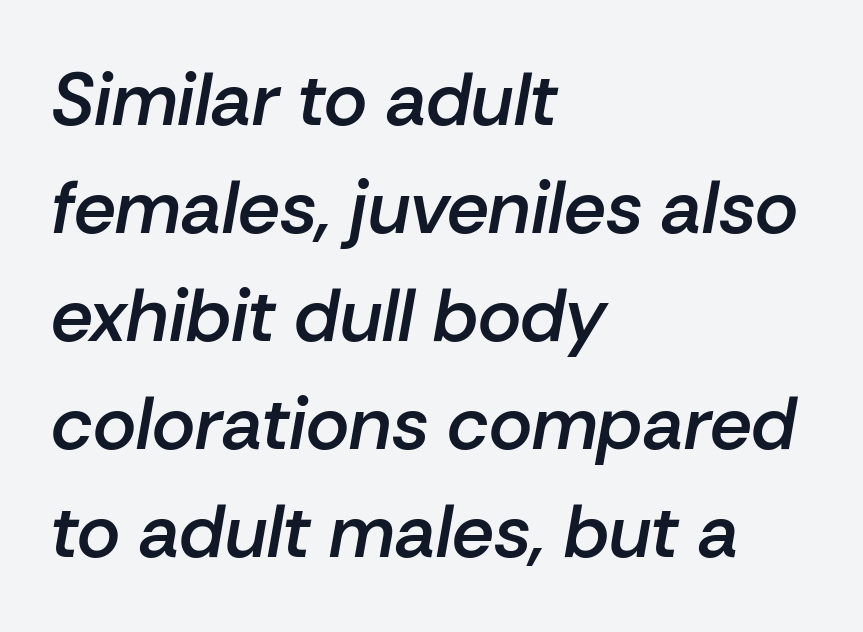
The image shows 74 px semibold type, italic (leaning right); set left-aligned, normal line spacing (1.46x), normal letter spacing, not underlined; low stroke contrast and a medium x-height.
